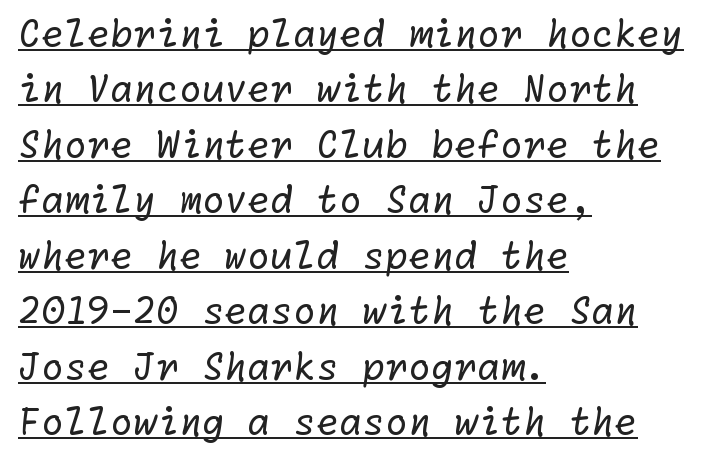
Is this a heavy cut? Hardly; it is regular or lighter. Every word sits above its own underline. Nothing sits at the stroke ends, so this counts as sans-serif. Normally led — the rows are evenly, conventionally spaced. Each line starts at the same left margin while the right side varies. Nobody touched the tracking dial on this one.
